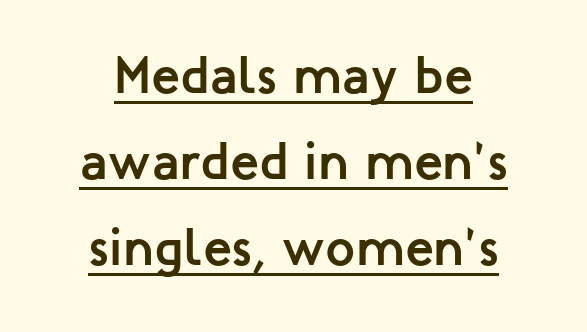
{"serif": "no", "italic": "no", "bold": "yes", "weight": "semibold", "width": "normal", "stroke_contrast": "low", "x_height": "medium", "monospaced": "no", "underline": "yes", "line_spacing": "normal", "line_spacing_ratio": 1.62, "letter_spacing": "normal", "letter_spacing_em": 0.0, "glyph_px": 53}
